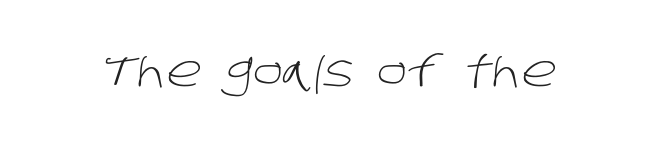
Check the space under the baseline: it is left empty. Letter spacing: default. Looks like regular typesetting: each glyph gets only the width it needs. Check where the strokes stop: nothing finishes them off — pure sans.
